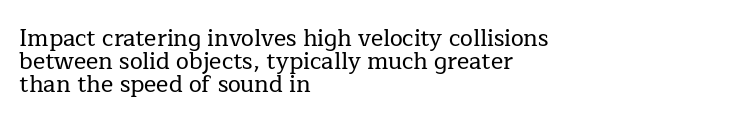
{"italic": "no", "underline": "no", "align": "left", "line_spacing": "tight", "line_spacing_ratio": 1.0, "letter_spacing": "normal", "letter_spacing_em": 0.0, "glyph_px": 23}
